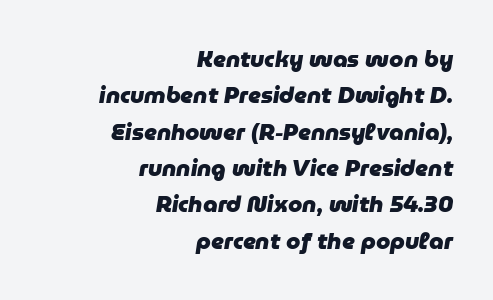
The glyphs have the mass of a bold cut. No extra tracking has been applied to these lines. Compared with typical paragraphs, the rows here are spaced about the same. This rendering features lettering with no underline. The paragraph has a hard right edge and a soft left edge.
